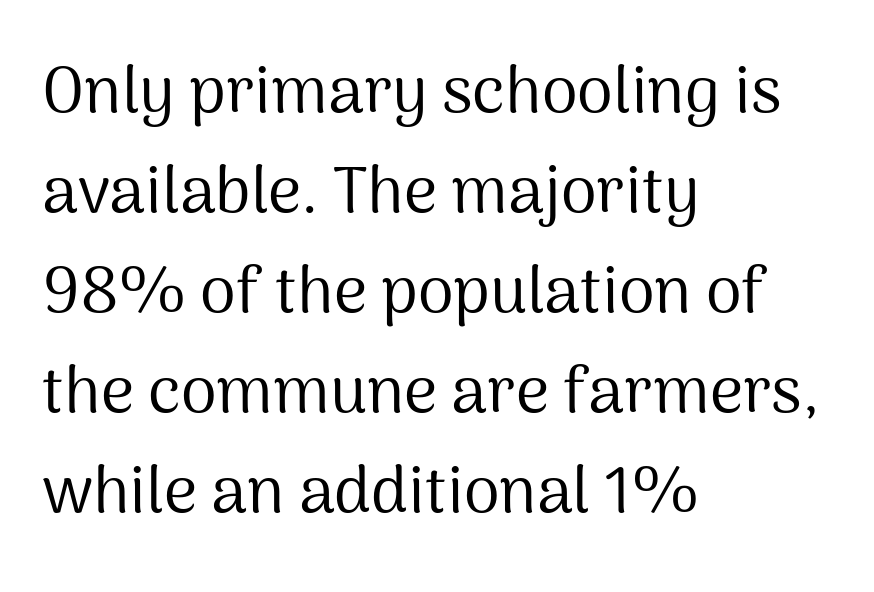
Alignment: flush left. The lines sit at an ordinary, default distance from one another. The specimen omits any rule beneath the text block's lines. The type family on display is of the sans-serif kind. Stroke thickness stays within the range of a standard reading face or lighter. Do the letters lean? They stand straight.
